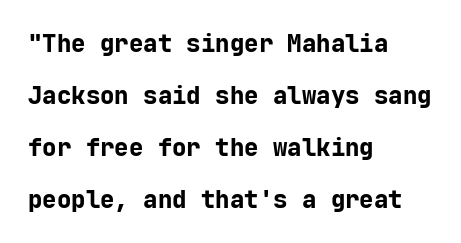
{"italic": "no", "bold": "yes", "underline": "no", "align": "left", "line_spacing": "loose", "line_spacing_ratio": 2.16, "letter_spacing": "normal", "letter_spacing_em": 0.0, "glyph_px": 24}
